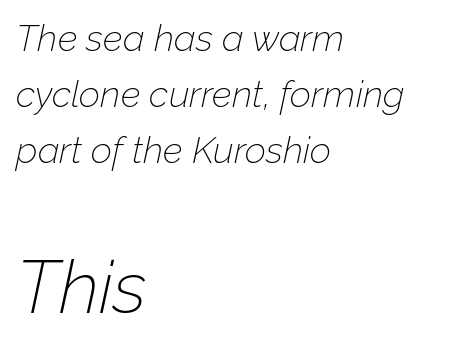
Q: Is the text bold? A: No.
Q: Is the text italic (slanted)? A: Yes, it leans right by about 12 degrees.
Q: Is the text underlined? A: No.
Q: How is the paragraph aligned? A: Left-aligned.
Q: Is the spacing between letters normal or unusually wide? A: Normal.
Q: Is the spacing between lines tight, normal or loose? A: Normal.
Q: Which block of text is set in a larger size, the first (top) or the second (bottom)? A: The second (bottom) one.
Q: Width (condensed, normal, or wide)? A: Normal.
Q: Stroke contrast? A: Low.
Q: x-height? A: Medium.
Q: Monospaced? A: No.
